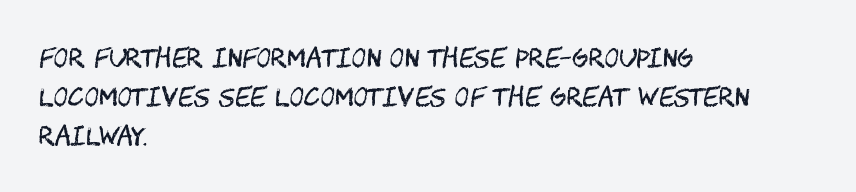
The image shows 25 px text type, upright; set left-aligned, normal line spacing (1.57x), normal letter spacing, not underlined.
